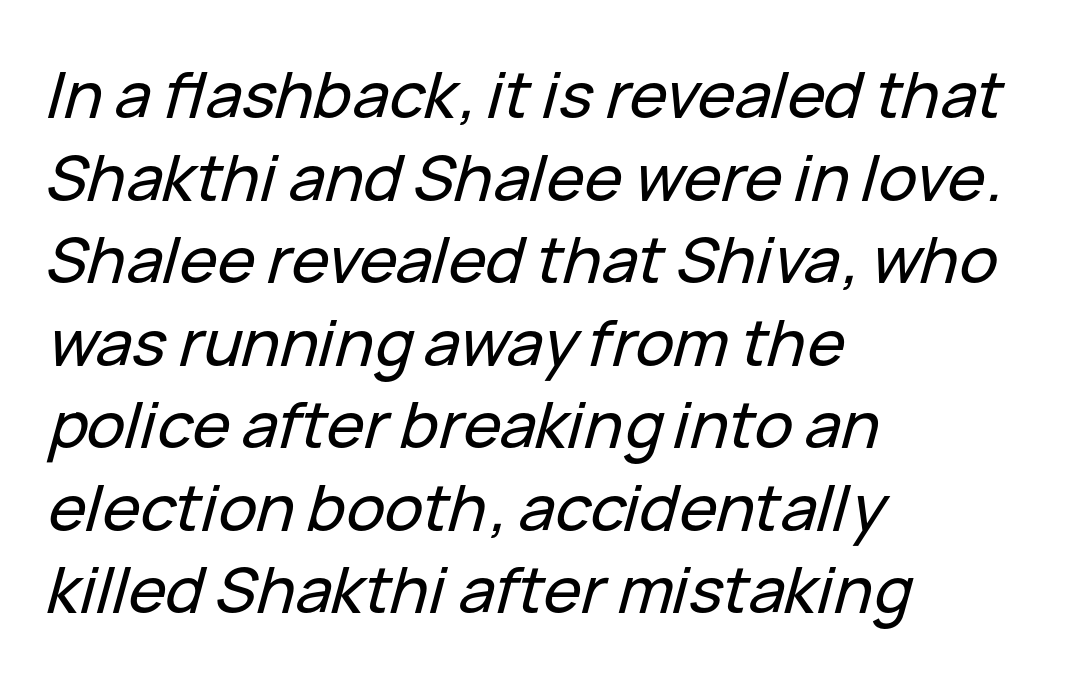
The image shows 64 px text type, italic (leaning right); set left-aligned, normal line spacing (1.29x), normal letter spacing, not underlined; low stroke contrast and a medium x-height.
